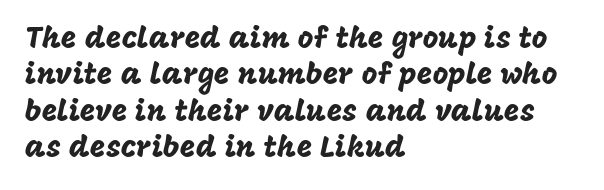
Plain, unruled lines of type. This rendering uses left alignment, leaving the right contour irregular. Here the glyphs are tracked normally, forming tight word shapes. Do the characters align in a grid? No, the font is proportional. Regarding serifs, this sample does without them.
